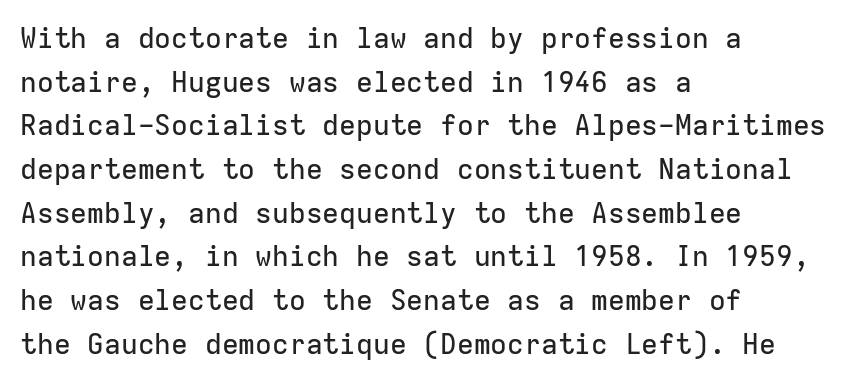
The image shows 28 px sans-serif type, upright, monospaced; set left-aligned, normal line spacing (1.56x), normal letter spacing, not underlined; low stroke contrast and a medium x-height.
